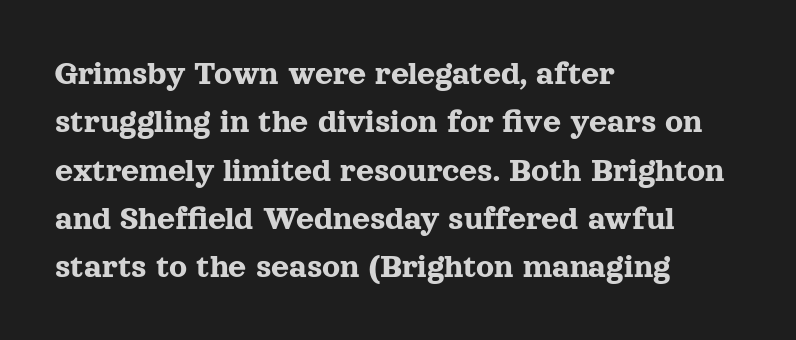
Q: Is the text italic (slanted)? A: No, it is upright.
Q: Is the typeface a serif or a sans-serif typeface? A: Serif.
Q: Is the text underlined? A: No.
Q: How is the paragraph aligned? A: Left-aligned.
Q: Is the spacing between letters normal or unusually wide? A: Normal.
Q: Is the spacing between lines tight, normal or loose? A: Normal.
Q: Width (condensed, normal, or wide)? A: Normal.
Q: x-height? A: Medium.
Q: Monospaced? A: No.
